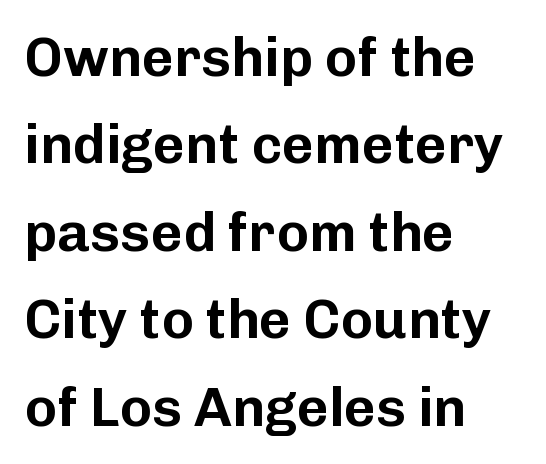
The image shows 55 px sans-serif type, upright; set left-aligned, normal line spacing (1.59x), normal letter spacing, not underlined; low stroke contrast and a medium x-height.
